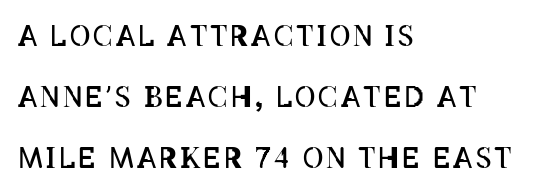
{"italic": "no", "bold": "no", "weight": "regular", "width": "condensed", "stroke_contrast": "low", "x_height": "large", "monospaced": "no", "underline": "no", "align": "left", "line_spacing": "loose", "line_spacing_ratio": 2.17, "glyph_px": 28}
